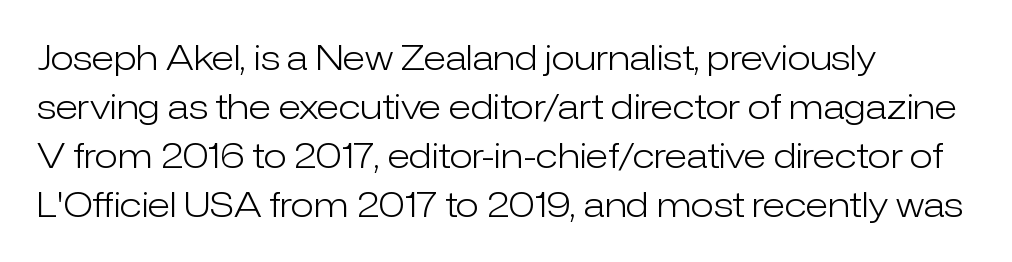
Each letter keeps its own natural width here, so spacing adapts to shape. Has an underline been added? It has not. Nothing unusual about the tracking: characters are spaced as the font intends. Designer's note — italics off, roman on.
